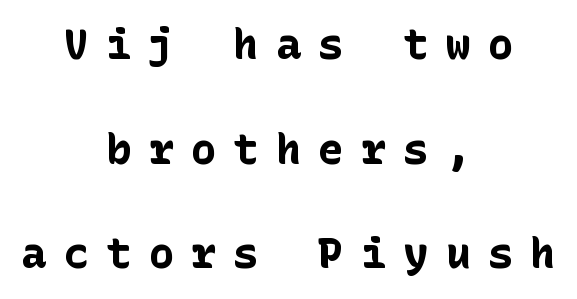
Q: Is the text bold? A: Yes.
Q: Is the text italic (slanted)? A: No, it is upright.
Q: Is the typeface a serif or a sans-serif typeface? A: Sans-serif.
Q: Is the text underlined? A: No.
Q: How is the paragraph aligned? A: Centered.
Q: Is the spacing between letters normal or unusually wide? A: Unusually wide.
Q: Is the spacing between lines tight, normal or loose? A: Loose.
Q: Width (condensed, normal, or wide)? A: Normal.
Q: Stroke contrast? A: Low.
Q: x-height? A: Medium.
